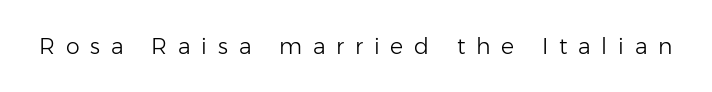
In terms of posture, this sample is upright. Inter-character spacing is expanded well beyond the font's built-in metrics. Underline: absent. The typesetting does not lean heavy: it is not bold.
